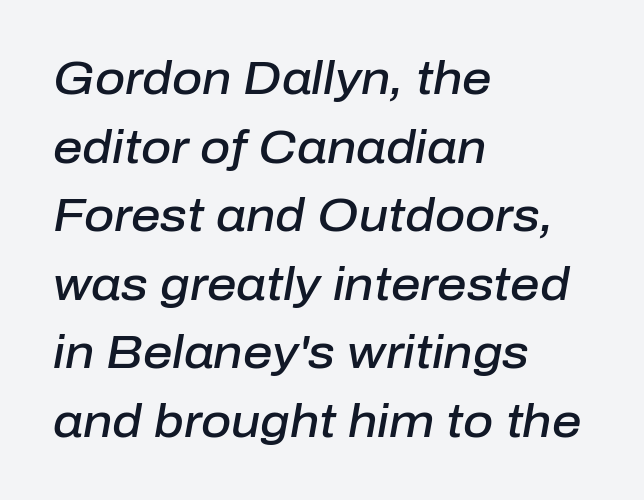
Q: Is the text bold? A: Semi-bold.
Q: Is the text italic (slanted)? A: Yes, it leans right by about 10 degrees.
Q: Is the text underlined? A: No.
Q: How is the paragraph aligned? A: Left-aligned.
Q: Is the spacing between letters normal or unusually wide? A: Normal.
Q: Is the spacing between lines tight, normal or loose? A: Normal.
Q: Width (condensed, normal, or wide)? A: Normal.
Q: Stroke contrast? A: Low.
Q: x-height? A: Medium.
Q: Monospaced? A: No.
